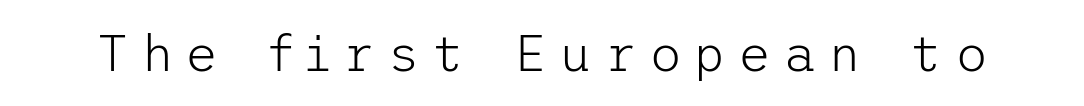
Q: Is the text bold? A: No.
Q: Is the text italic (slanted)? A: No, it is upright.
Q: Is the typeface a serif or a sans-serif typeface? A: Sans-serif.
Q: Is the text underlined? A: No.
Q: Is the spacing between letters normal or unusually wide? A: Unusually wide.
Q: Width (condensed, normal, or wide)? A: Normal.
Q: Stroke contrast? A: Low.
Q: x-height? A: Medium.
